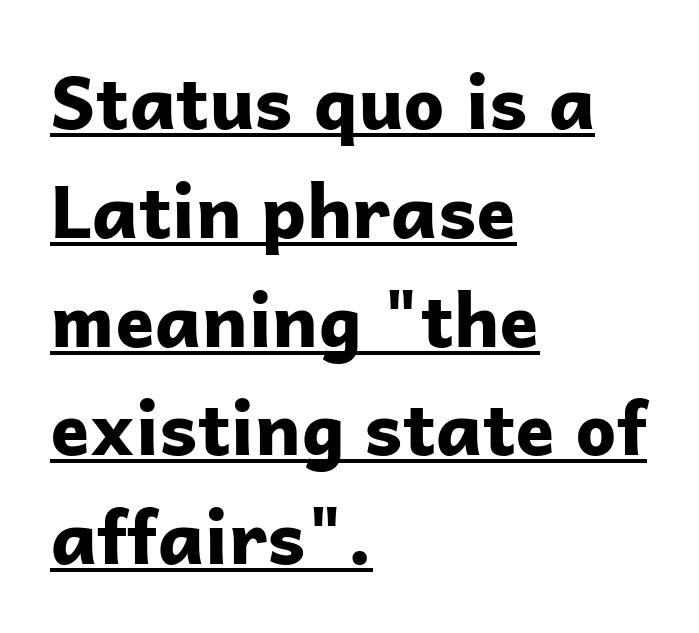
The image shows 73 px bold sans-serif type, upright; set left-aligned, normal line spacing (1.49x), normal letter spacing, underlined; low stroke contrast and a medium x-height.
